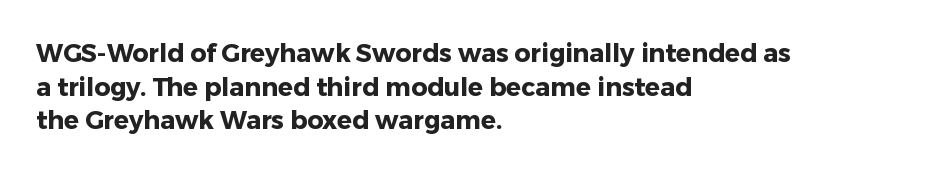
Students, note that the glyphs here touch the page at normal intervals. Chunky letters — that's bold for sure. Descenders are the only things crossing below the line. Notice how the passage keeps a crisp vertical edge on the left only.
